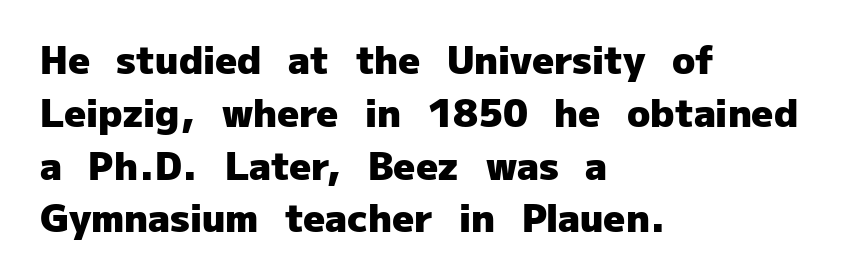
{"serif": "no", "italic": "no", "bold": "yes", "weight": "heavy", "width": "normal", "stroke_contrast": "low", "x_height": "medium", "monospaced": "no", "underline": "no", "align": "left", "line_spacing": "normal", "line_spacing_ratio": 1.39, "letter_spacing": "normal", "letter_spacing_em": 0.0, "glyph_px": 38}
